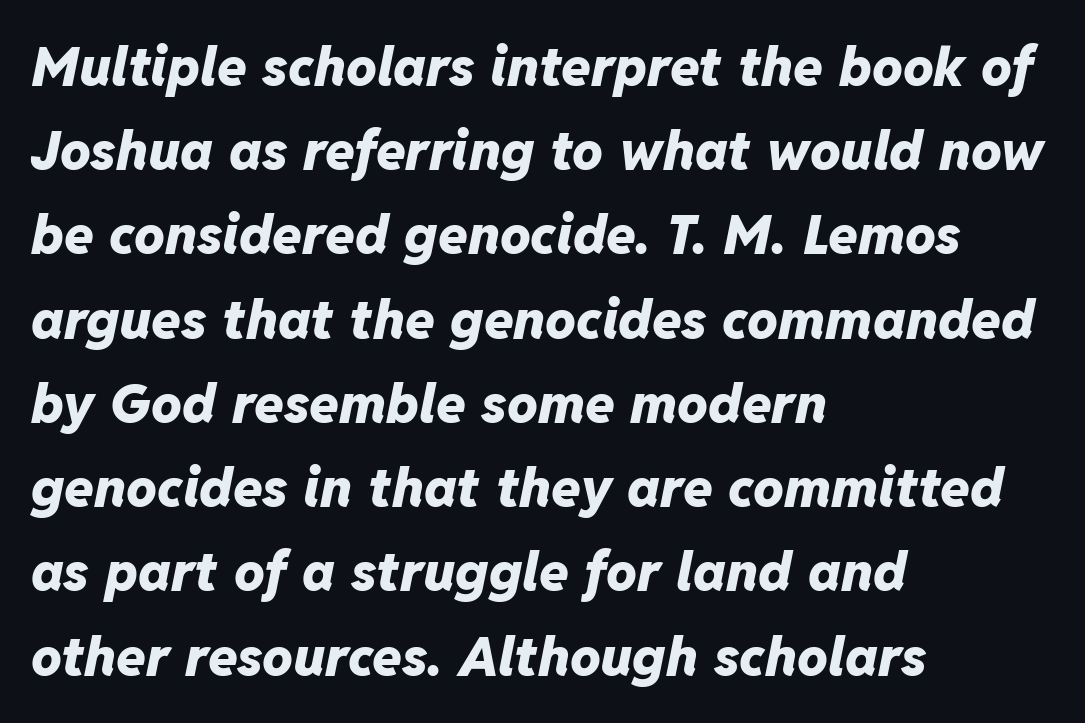
Successive baselines arrive at the customary interval. This sample has the flowing, uneven cadence of proportional lettering. These lines were composed using italics. The letterforms sit shoulder to shoulder at normal distance. These words are printed bold, with thick strokes throughout.
